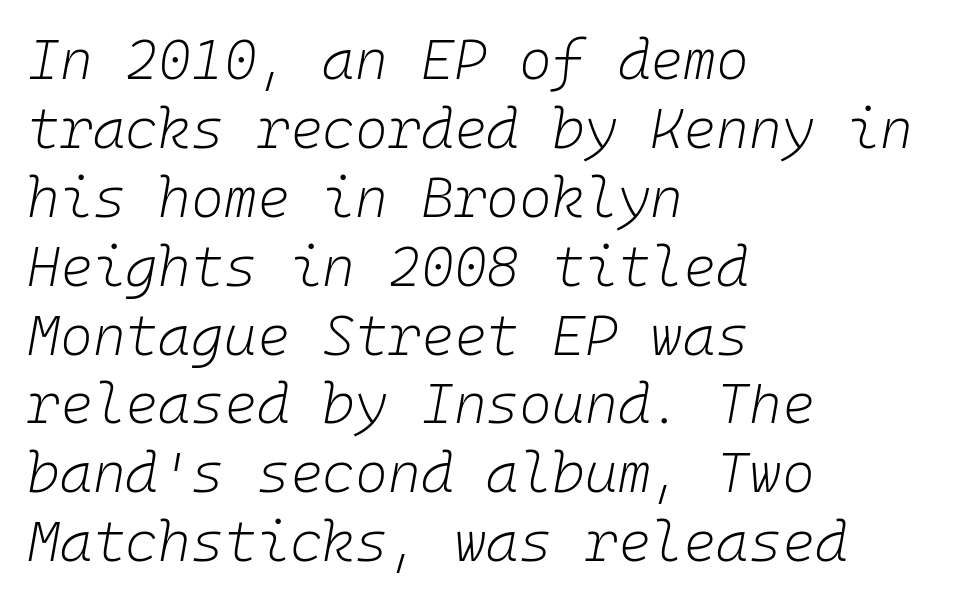
Q: Is the text bold? A: No.
Q: Is the text italic (slanted)? A: Yes, it leans right by about 10 degrees.
Q: Is the text underlined? A: No.
Q: How is the paragraph aligned? A: Left-aligned.
Q: Is the spacing between letters normal or unusually wide? A: Normal.
Q: Width (condensed, normal, or wide)? A: Normal.
Q: Stroke contrast? A: Low.
Q: x-height? A: Medium.
Q: Monospaced? A: Yes.
